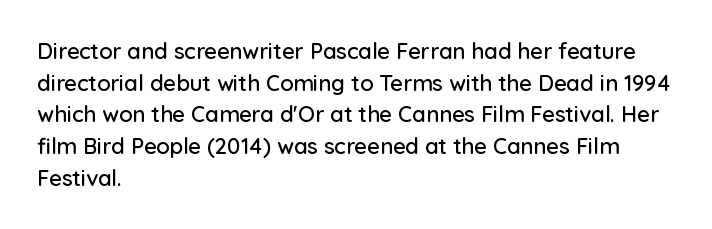
The image shows 22 px text type, upright; set left-aligned, normal line spacing (1.44x), normal letter spacing, not underlined.
